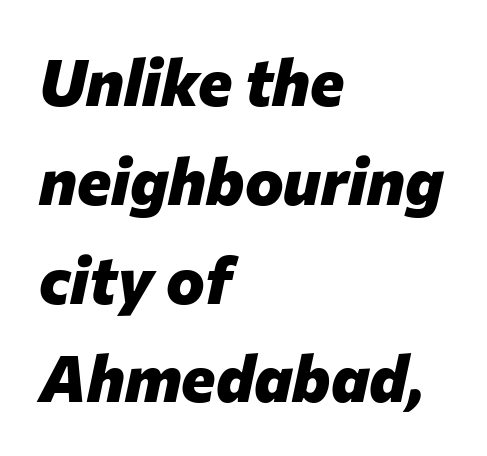
Q: Is the text bold? A: Yes.
Q: Is the text italic (slanted)? A: Yes, it leans right by about 12 degrees.
Q: Is the text underlined? A: No.
Q: How is the paragraph aligned? A: Left-aligned.
Q: Is the spacing between letters normal or unusually wide? A: Normal.
Q: Is the spacing between lines tight, normal or loose? A: Normal.
Q: Width (condensed, normal, or wide)? A: Normal.
Q: Stroke contrast? A: Low.
Q: x-height? A: Medium.
Q: Monospaced? A: No.
